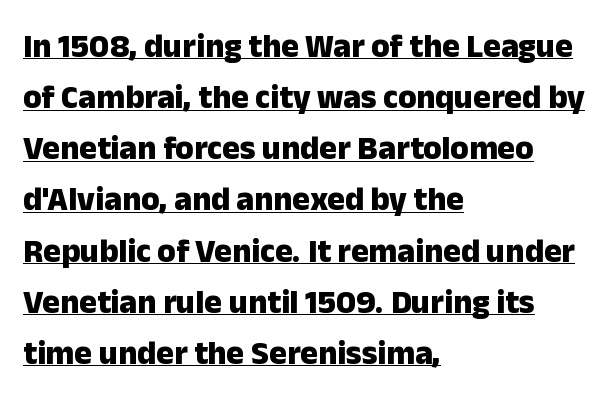
The strokes are fattened all the way to bold. Students, observe: this is what conventionally led text looks like. The letters stand upright; this is a roman face. Each word holds together tightly as a unit, with standard inter-letter gaps. The setting favours the left margin, as ordinary paragraphs usually do. This sample has the flowing, uneven cadence of proportional lettering.
